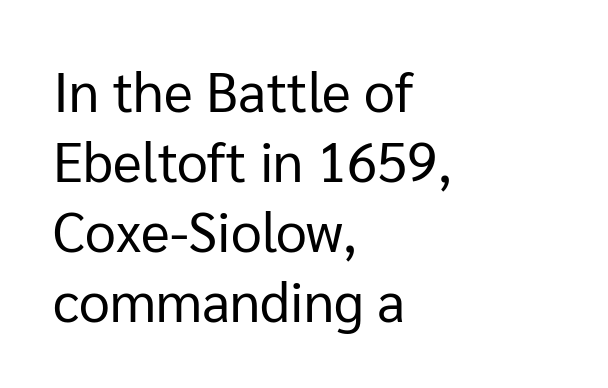
The image shows 55 px regular-weight sans-serif type, upright; set left-aligned, normal line spacing (1.27x), normal letter spacing, not underlined; low stroke contrast and a medium x-height.
